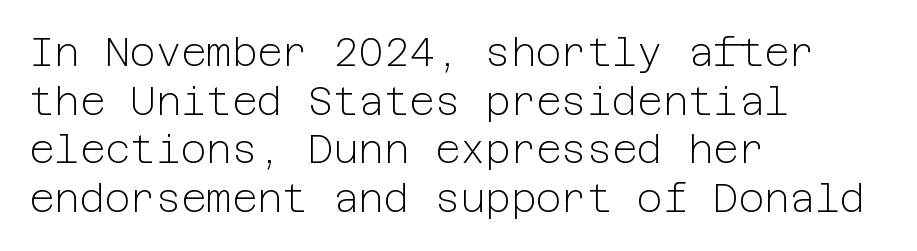
The image shows 39 px light sans-serif type, upright; set left-aligned, normal line spacing (1.25x), normal letter spacing, not underlined; low stroke contrast and a medium x-height.
